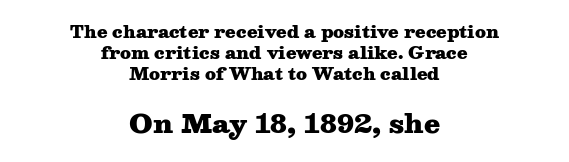
Descenders hang freely into open space. Notice how the stems are strictly vertical — no italics here. Glyph-to-glyph distance matches everyday printed text. Which of the two is more prominent by size? The second, at the bottom. Plenty of ink on the page — the face is bold.
